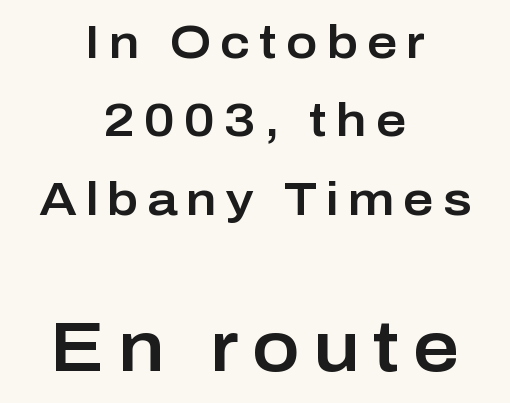
Q: Is the text italic (slanted)? A: No, it is upright.
Q: Is the typeface a serif or a sans-serif typeface? A: Sans-serif.
Q: Is the text underlined? A: No.
Q: How is the paragraph aligned? A: Centered.
Q: Is the spacing between lines tight, normal or loose? A: Normal.
Q: Which block of text is set in a larger size, the first (top) or the second (bottom)? A: The second (bottom) one.
Q: Width (condensed, normal, or wide)? A: Normal.
Q: Stroke contrast? A: Low.
Q: x-height? A: Medium.
Q: Monospaced? A: No.
